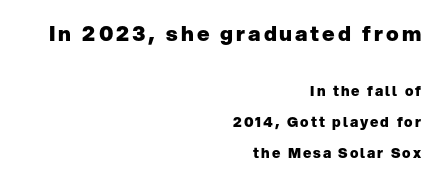
{"italic": "no", "bold": "yes", "underline": "no", "align": "right", "line_spacing": "loose", "line_spacing_ratio": 2.2, "larger_block": "first", "size_ratio": 1.5, "glyph_px": 21}
